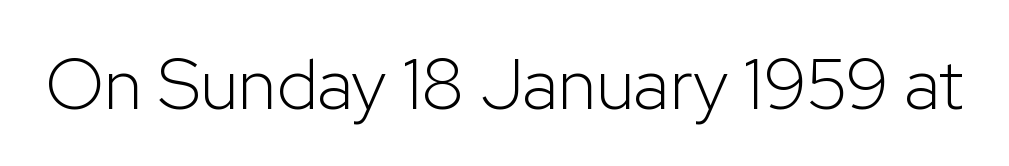
Bare-footed words on every line. Proportional: the letters do not fall into vertical columns. These lines keep a tight, regular rhythm from letter to letter. Compared with a typical body face, this is equally light or lighter still. The letters stand straight up with perfectly vertical stems.
